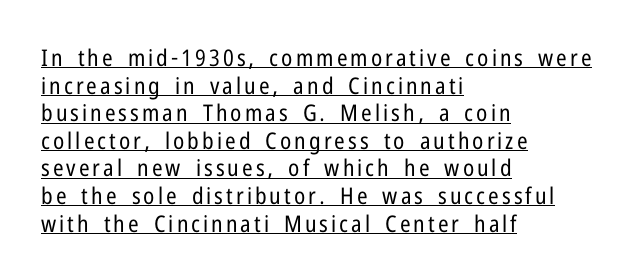
The image shows 23 px text type, upright; set left-aligned, line spacing 1.2x, underlined.
